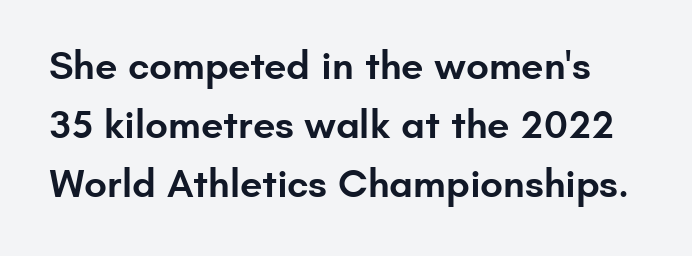
Q: Is the text bold? A: Semi-bold.
Q: Is the text italic (slanted)? A: No, it is upright.
Q: Is the typeface a serif or a sans-serif typeface? A: Sans-serif.
Q: Is the text underlined? A: No.
Q: Is the spacing between letters normal or unusually wide? A: Normal.
Q: Is the spacing between lines tight, normal or loose? A: Normal.
Q: Width (condensed, normal, or wide)? A: Normal.
Q: Stroke contrast? A: Low.
Q: x-height? A: Small.
Q: Monospaced? A: No.
